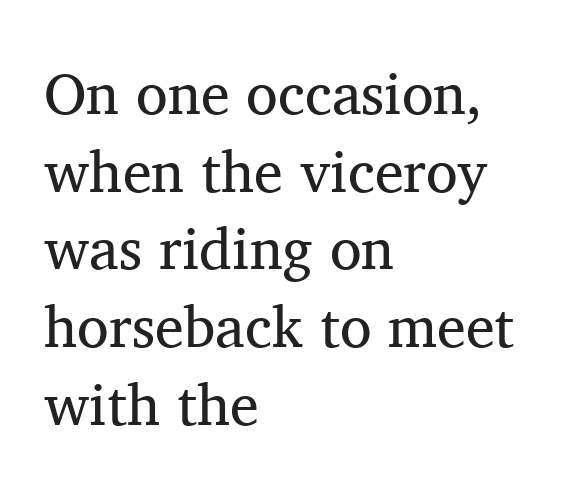
Glyph-to-glyph distance matches everyday printed text. These lines stack with their left ends in a neat column. Spacing verdict: proportional, widths tailored to each character. A normal amount of white space separates one row of letters from the next. Clear beneath every line of the passage. No italicization has been applied; the sample stays upright.
